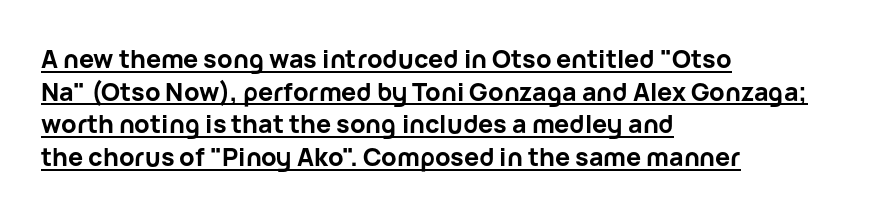
Q: Is the text bold? A: Yes.
Q: Is the text italic (slanted)? A: No, it is upright.
Q: Is the text underlined? A: Yes.
Q: How is the paragraph aligned? A: Left-aligned.
Q: Is the spacing between letters normal or unusually wide? A: Normal.
Q: Is the spacing between lines tight, normal or loose? A: Normal.
